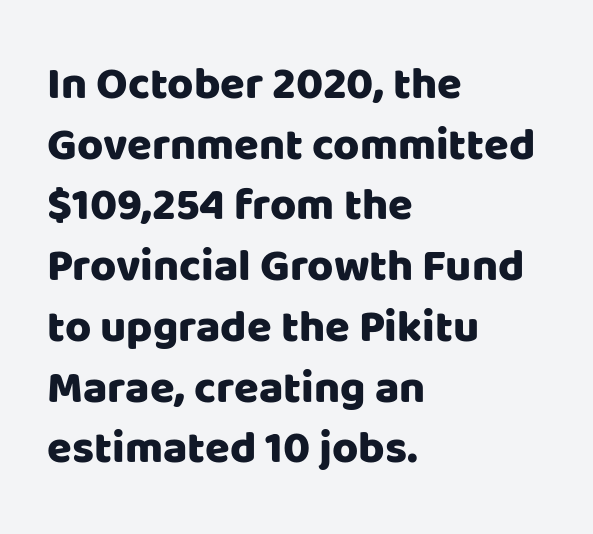
Underlining? Definitely not there. Think of a printed novel: that variable character pitch is what you see here. Do the letters lean? They stand straight. Is the block centered? No — it sits flush against the left margin. The face used here is a sans, in the tradition of grotesques and geometrics.
